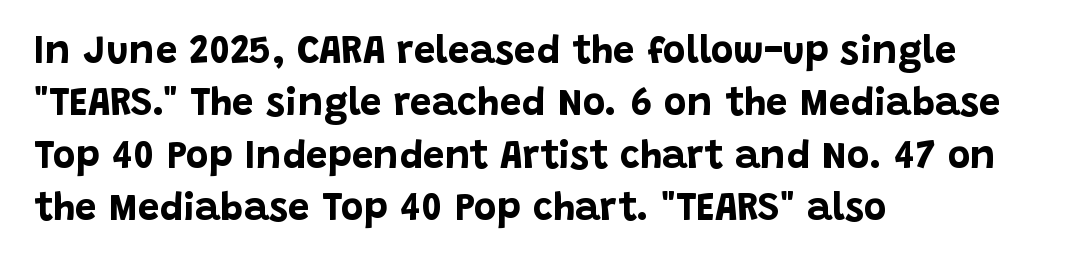
Q: Is the text bold? A: Yes.
Q: Is the text italic (slanted)? A: No, it is upright.
Q: Is the typeface a serif or a sans-serif typeface? A: Sans-serif.
Q: Is the text underlined? A: No.
Q: How is the paragraph aligned? A: Left-aligned.
Q: Is the spacing between letters normal or unusually wide? A: Normal.
Q: Is the spacing between lines tight, normal or loose? A: Normal.
Q: Width (condensed, normal, or wide)? A: Normal.
Q: Stroke contrast? A: Low.
Q: x-height? A: Large.
Q: Monospaced? A: No.
